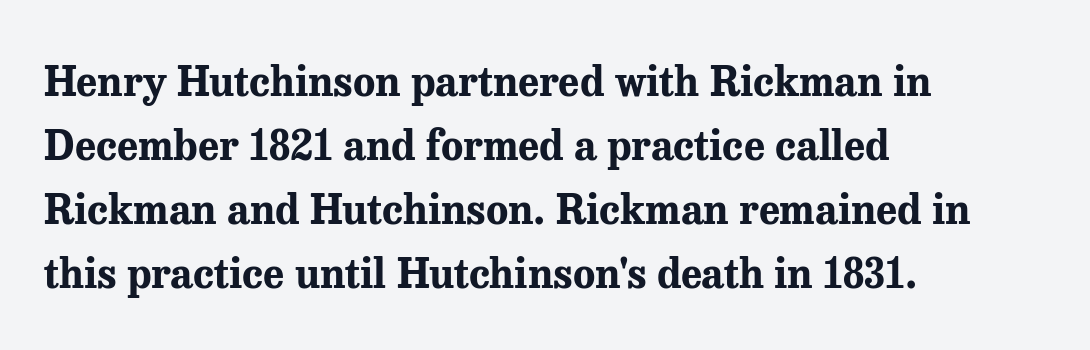
Line starts are locked; line ends wander. The strip under each line holds only bare page. A dark, heavy texture on the line: the type is bold. Think of a printed novel: that variable character pitch is what you see here.
